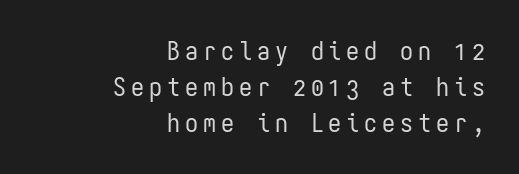
The specimen reads as upright at a glance. Glance below the letters and you will spot only blank space. Notice how descenders clear the ascenders below comfortably — that's standard leading. No extra ink here — the face is not bold. These lines stack with their right ends in a neat column.
